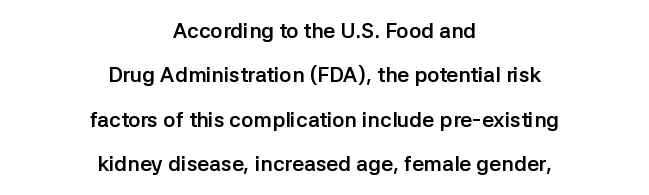
{"italic": "no", "bold": "yes", "underline": "no", "align": "center", "line_spacing": "loose", "line_spacing_ratio": 2.11, "letter_spacing": "normal", "letter_spacing_em": 0.0, "glyph_px": 21}
